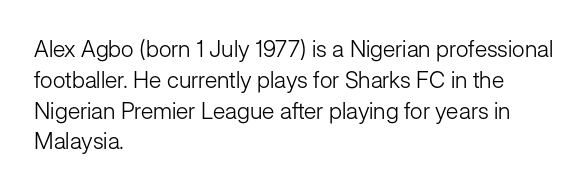
Descenders are the only things crossing below the line. The font sits on the lighter half of the weight spectrum, regular included. Does the copy run flush right? No — it runs flush left. Vertically, the passage feels balanced, rows spaced as you'd expect.
